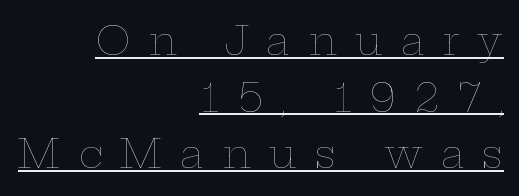
{"italic": "no", "bold": "no", "weight": "thin", "width": "wide", "stroke_contrast": "low", "x_height": "medium", "monospaced": "no", "underline": "yes", "align": "right", "line_spacing": "normal", "line_spacing_ratio": 1.45, "letter_spacing": "wide", "letter_spacing_em": 0.46, "glyph_px": 39}
